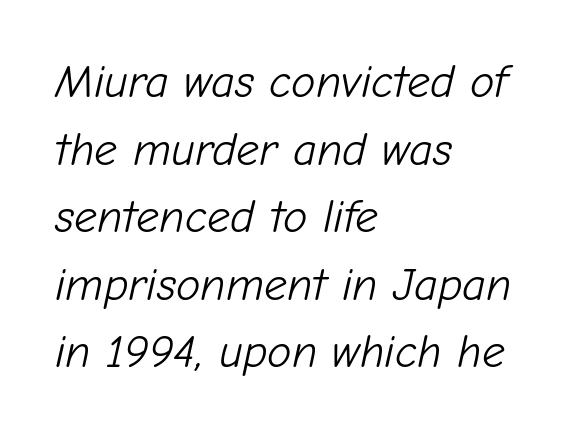
Q: Is the text bold? A: No.
Q: Is the text italic (slanted)? A: Yes, it leans right by about 12 degrees.
Q: Is the text underlined? A: No.
Q: How is the paragraph aligned? A: Left-aligned.
Q: Is the spacing between letters normal or unusually wide? A: Normal.
Q: Is the spacing between lines tight, normal or loose? A: Normal.
Q: Width (condensed, normal, or wide)? A: Normal.
Q: Stroke contrast? A: Low.
Q: x-height? A: Medium.
Q: Monospaced? A: No.
